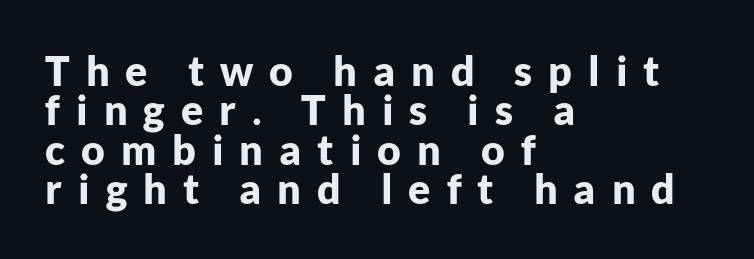
Interline gaps are noticeably narrow in this sample. The area under the type is left untouched. Varying glyph widths throughout — classic text-font behaviour. This sample uses a sans-serif face. The ragged edge is on the right, which tells us the setting is flush left. You'd pick this weight for a headline — it's a proper bold.
